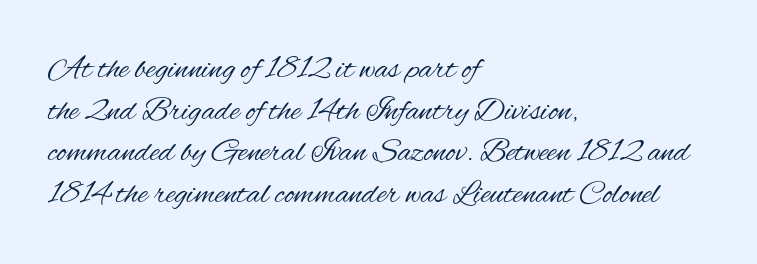
Examine the stroke ends and you'll find no serifs. Students, observe: this is what conventionally led text looks like. The font sits on the lighter half of the weight spectrum, regular included.
